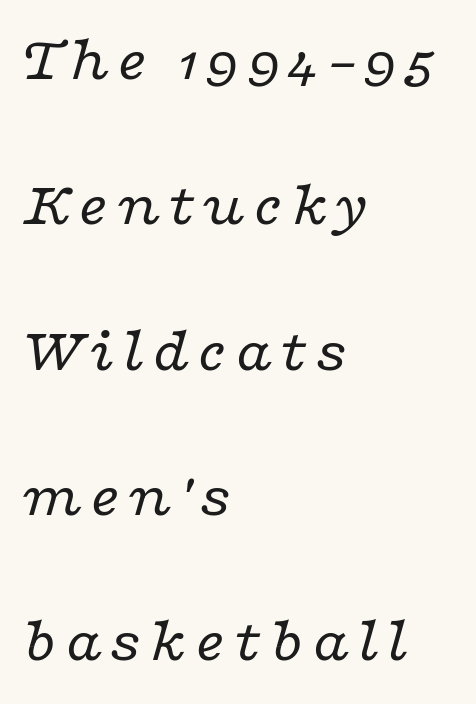
Q: Is the text bold? A: No.
Q: Is the text italic (slanted)? A: Yes, it leans right by about 16 degrees.
Q: Is the typeface a serif or a sans-serif typeface? A: Serif.
Q: Is the text underlined? A: No.
Q: How is the paragraph aligned? A: Left-aligned.
Q: Is the spacing between lines tight, normal or loose? A: Loose.
Q: Width (condensed, normal, or wide)? A: Wide.
Q: Stroke contrast? A: Low.
Q: x-height? A: Medium.
Q: Monospaced? A: No.
